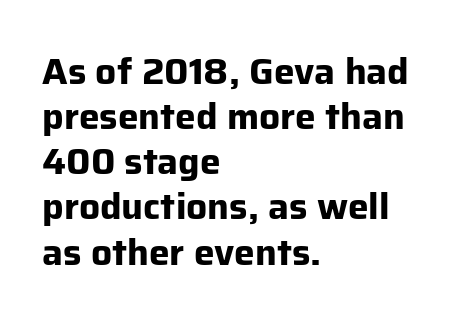
{"serif": "no", "italic": "no", "bold": "yes", "weight": "bold", "width": "normal", "stroke_contrast": "low", "x_height": "medium", "monospaced": "no", "underline": "no", "align": "left", "line_spacing_ratio": 1.22, "letter_spacing": "normal", "letter_spacing_em": 0.0, "glyph_px": 37}
